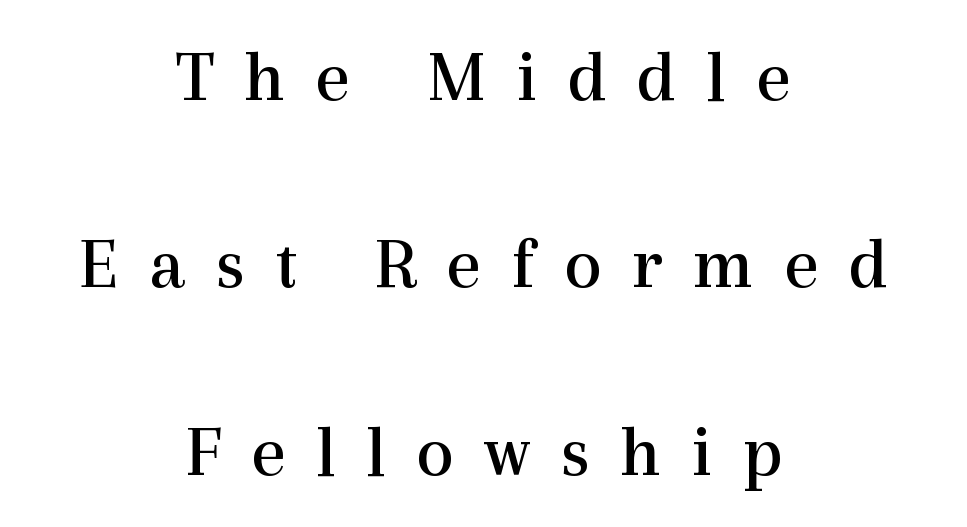
The image shows 75 px regular-weight serif type, upright; set centered, loose line spacing (2.5x), unusually wide letter spacing (+0.4 em), not underlined; a medium x-height.
